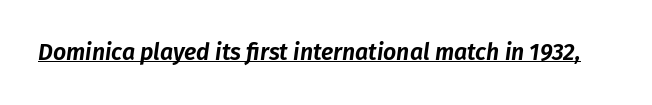
{"italic": "yes", "lean": "right", "slant_degrees": 8, "underline": "yes", "letter_spacing": "normal", "letter_spacing_em": 0.0, "glyph_px": 23}
